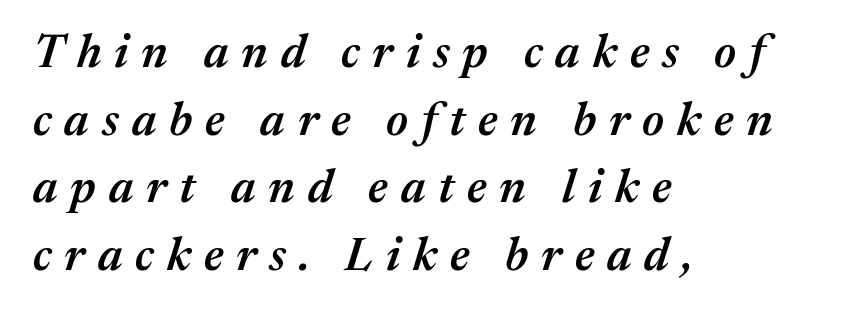
The space between consecutive lines is moderate. Looks like regular typesetting: each glyph gets only the width it needs. Observe the lean: these are italic letterforms. Horizontally, the lines are justified to the leading edge only. Beneath every word, the page is bare. Tracking value appears strongly positive — letters spread wide.
